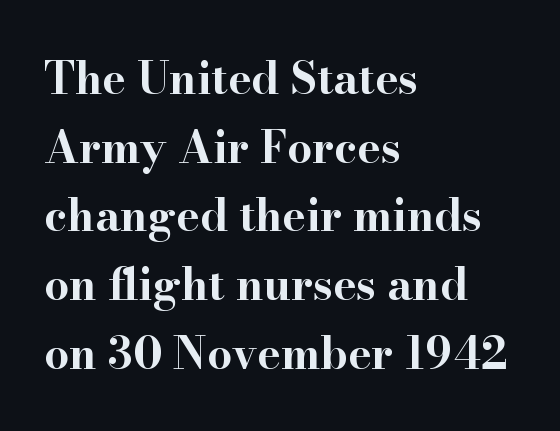
Q: Is the text bold? A: Yes.
Q: Is the text italic (slanted)? A: No, it is upright.
Q: Is the typeface a serif or a sans-serif typeface? A: Serif.
Q: Is the text underlined? A: No.
Q: How is the paragraph aligned? A: Left-aligned.
Q: Is the spacing between letters normal or unusually wide? A: Normal.
Q: Is the spacing between lines tight, normal or loose? A: Normal.
Q: Width (condensed, normal, or wide)? A: Wide.
Q: Stroke contrast? A: High.
Q: x-height? A: Small.
Q: Monospaced? A: No.
